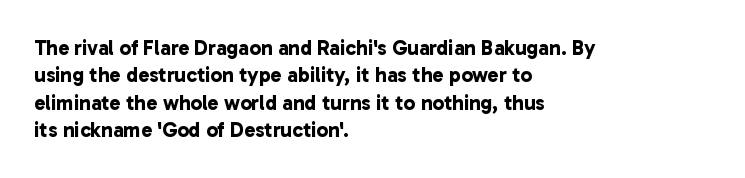
Q: Is the text bold? A: Yes.
Q: Is the text underlined? A: No.
Q: How is the paragraph aligned? A: Left-aligned.
Q: Is the spacing between letters normal or unusually wide? A: Normal.
Q: Is the spacing between lines tight, normal or loose? A: Normal.
